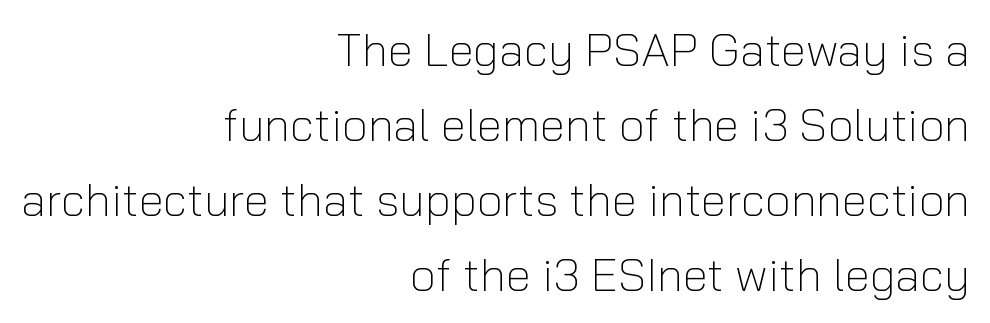
The image shows 46 px light sans-serif type, upright; set right-aligned, normal line spacing (1.63x), normal letter spacing, not underlined; low stroke contrast and a medium x-height.
